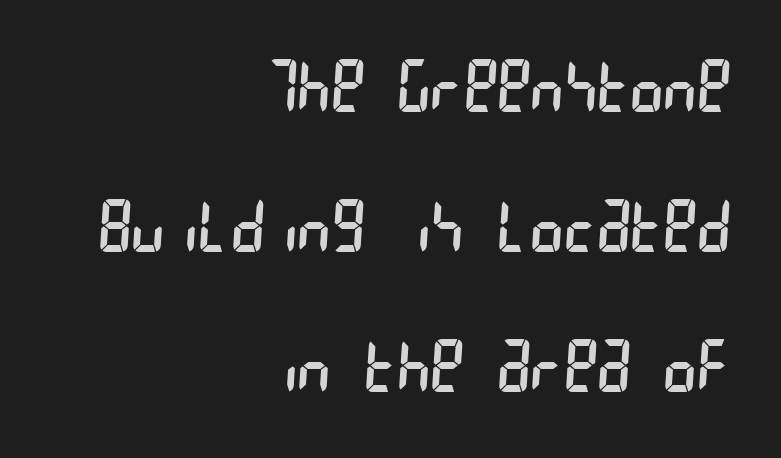
Nobody touched the tracking dial on this one. The block of text is sparse from top to bottom, with ample space between rows. Check under the words: just untouched page. This is not heavy type; no bold has been used.
